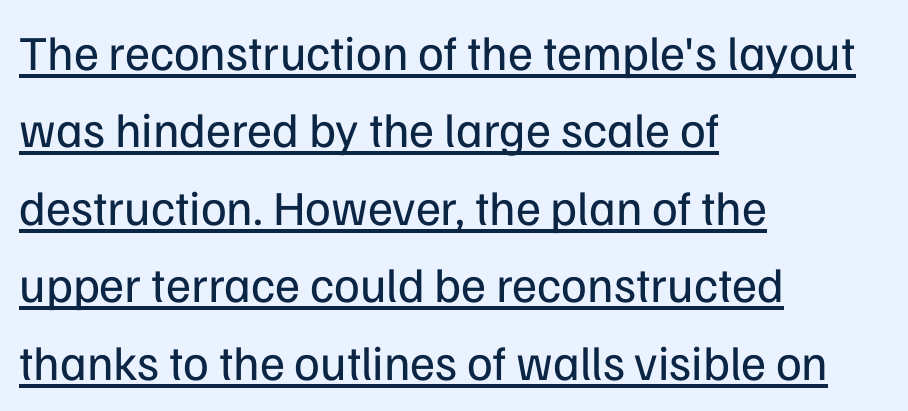
{"serif": "no", "italic": "no", "bold": "no", "weight": "regular", "width": "normal", "stroke_contrast": "low", "x_height": "medium", "monospaced": "no", "underline": "yes", "align": "left", "line_spacing": "normal", "line_spacing_ratio": 1.58, "letter_spacing": "normal", "letter_spacing_em": 0.0, "glyph_px": 49}
